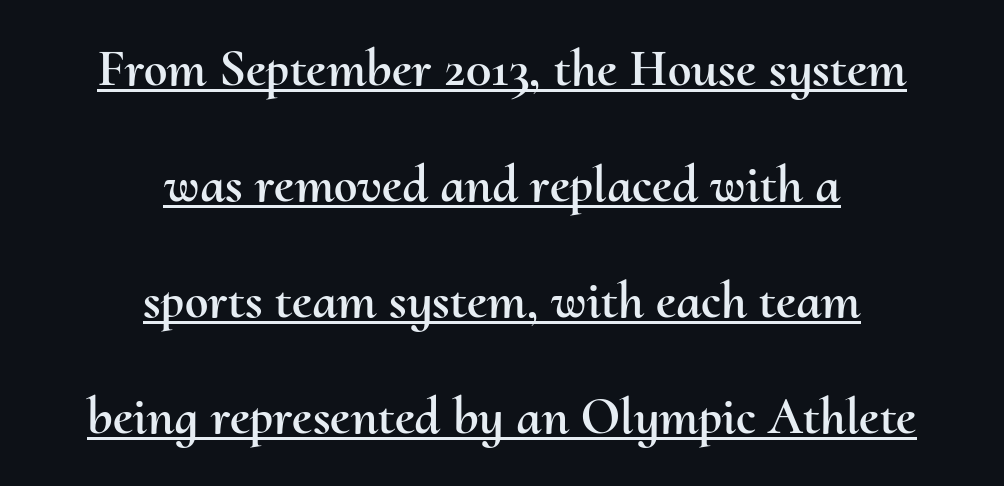
The image shows 53 px text type, upright; set centered, loose line spacing (2.19x), normal letter spacing, underlined; medium stroke contrast and a small x-height.
